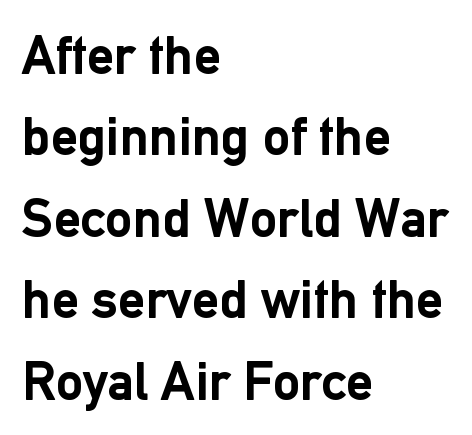
Q: Is the text bold? A: Yes.
Q: Is the text italic (slanted)? A: No, it is upright.
Q: Is the typeface a serif or a sans-serif typeface? A: Sans-serif.
Q: Is the text underlined? A: No.
Q: How is the paragraph aligned? A: Left-aligned.
Q: Is the spacing between letters normal or unusually wide? A: Normal.
Q: Is the spacing between lines tight, normal or loose? A: Normal.
Q: Width (condensed, normal, or wide)? A: Normal.
Q: Stroke contrast? A: Low.
Q: x-height? A: Medium.
Q: Monospaced? A: No.
